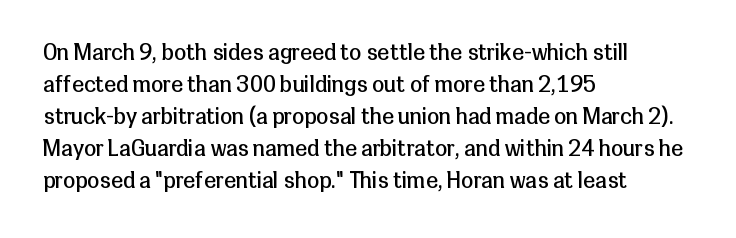
Weight: in the light-to-regular range. These lines keep a tight, regular rhythm from letter to letter. Any mark beneath the type? The region is blank. Left-aligned paragraph, ragged on the right. If you drew a line through each stem, it would be perfectly vertical. Honestly, the row spacing looks completely unremarkable.
